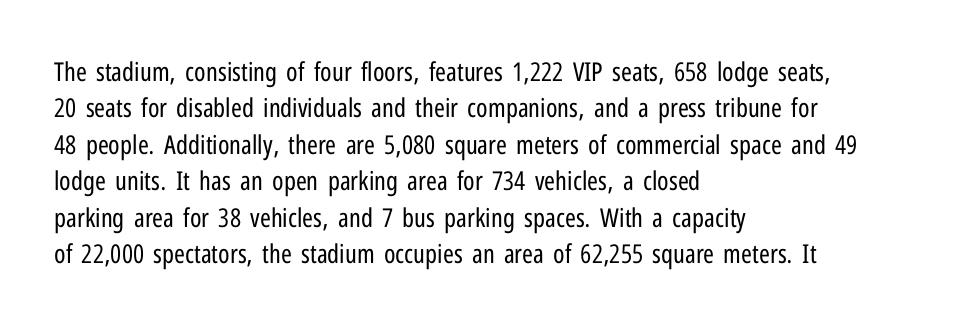
{"italic": "no", "bold": "no", "underline": "no", "align": "left", "line_spacing": "normal", "line_spacing_ratio": 1.4, "letter_spacing": "normal", "letter_spacing_em": 0.0, "glyph_px": 26}
